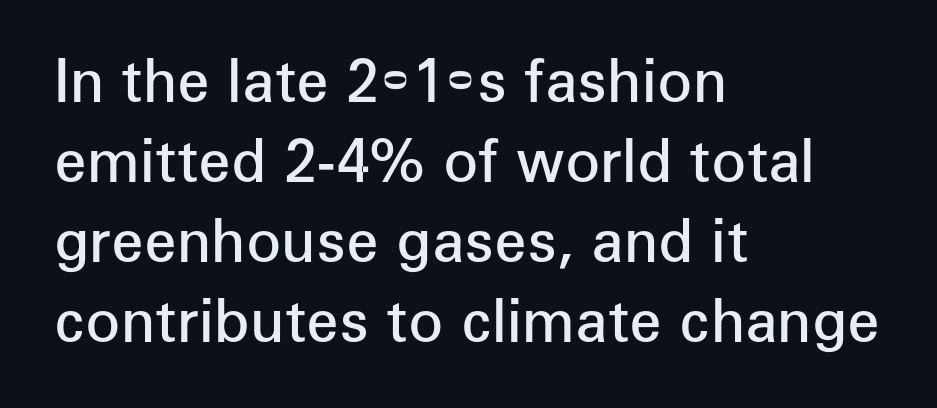
The image shows 58 px semibold sans-serif type, upright; set left-aligned, normal line spacing (1.38x), normal letter spacing, not underlined; low stroke contrast and a medium x-height.
